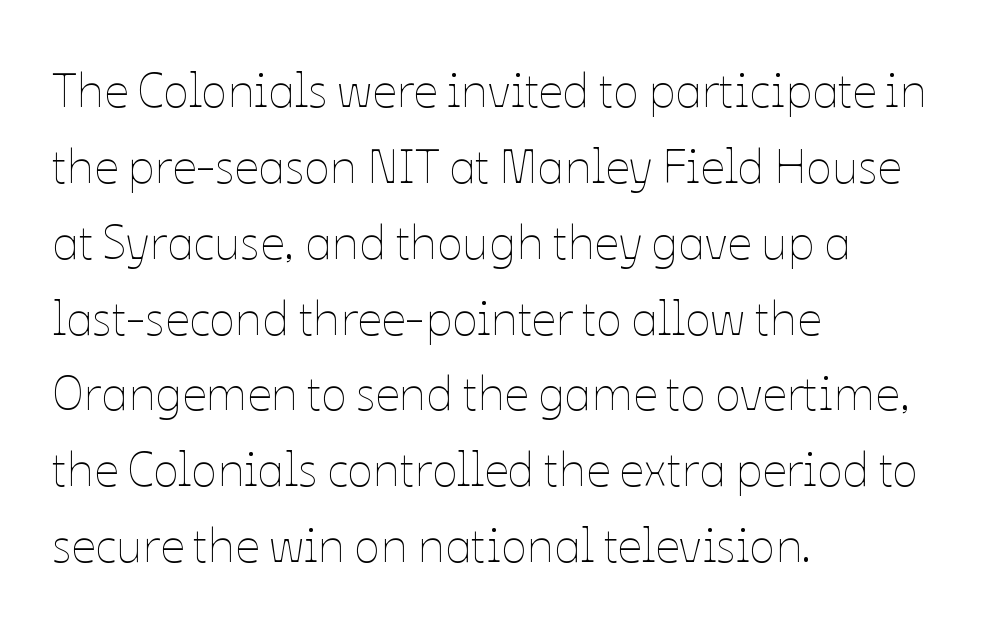
The image shows 48 px thin type, upright; set left-aligned, normal line spacing (1.58x), normal letter spacing, not underlined; low stroke contrast and a medium x-height.
